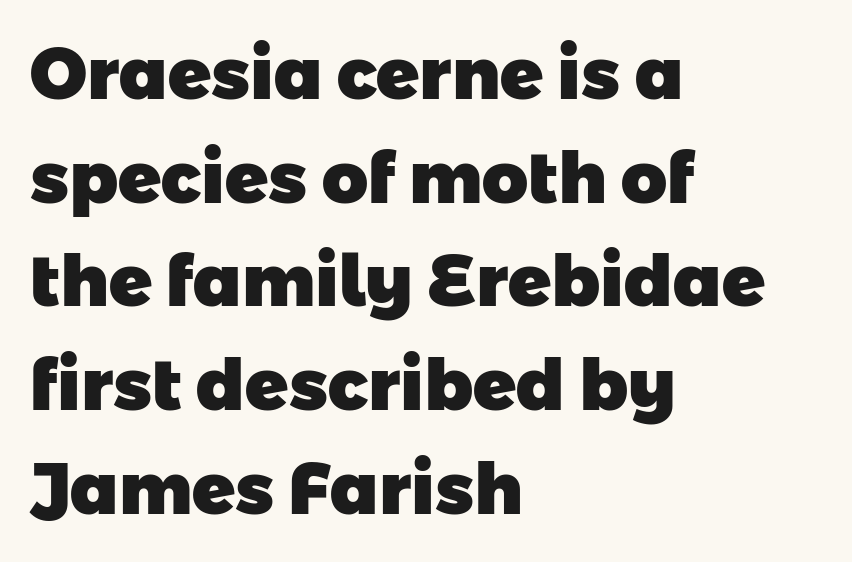
Q: Is the text bold? A: Yes.
Q: Is the typeface a serif or a sans-serif typeface? A: Sans-serif.
Q: Is the text underlined? A: No.
Q: How is the paragraph aligned? A: Left-aligned.
Q: Is the spacing between letters normal or unusually wide? A: Normal.
Q: Is the spacing between lines tight, normal or loose? A: Normal.
Q: Width (condensed, normal, or wide)? A: Normal.
Q: Stroke contrast? A: Low.
Q: x-height? A: Medium.
Q: Monospaced? A: No.
